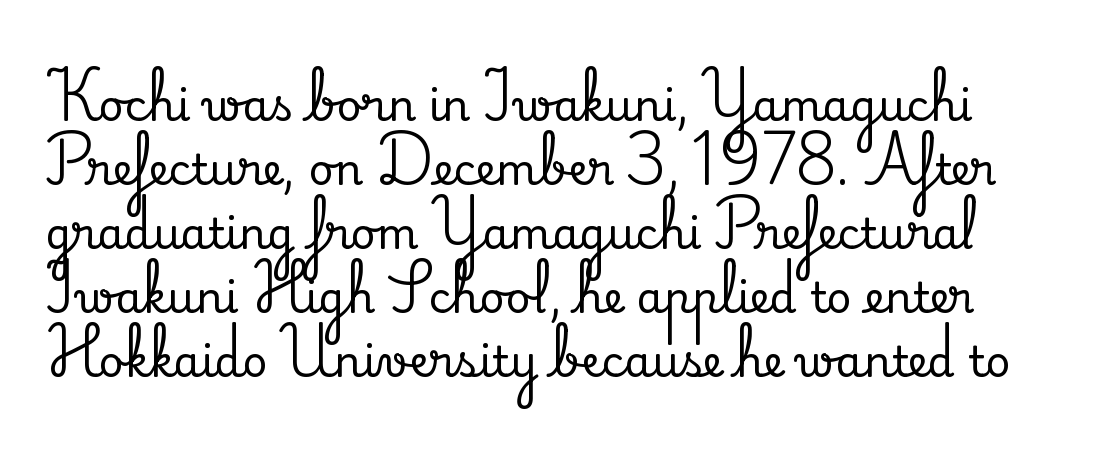
The rendering keeps characters at their native spacing. Does the lettering tilt? It doesn't — this is upright. Type without underlining. The characters display serif detailing at their extremities.
